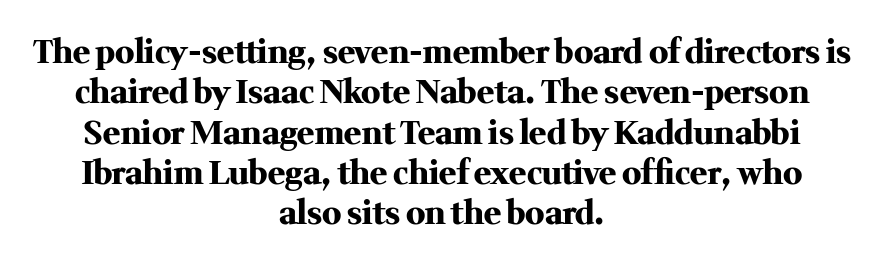
The image shows 32 px heavy serif type, upright; set centered, normal line spacing (1.26x), normal letter spacing, not underlined; medium stroke contrast and a medium x-height.
